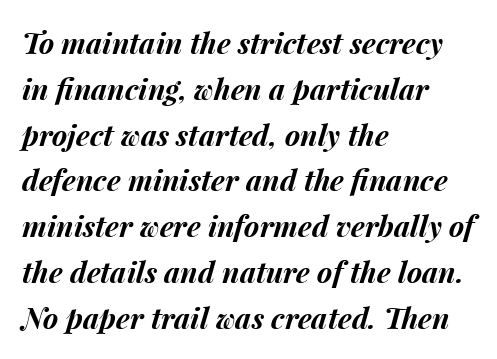
{"italic": "yes", "lean": "right", "slant_degrees": 15, "bold": "yes", "weight": "bold", "width": "normal", "stroke_contrast": "medium", "x_height": "medium", "monospaced": "no", "underline": "no", "align": "left", "line_spacing": "normal", "line_spacing_ratio": 1.58, "letter_spacing": "normal", "letter_spacing_em": 0.0, "glyph_px": 29}
